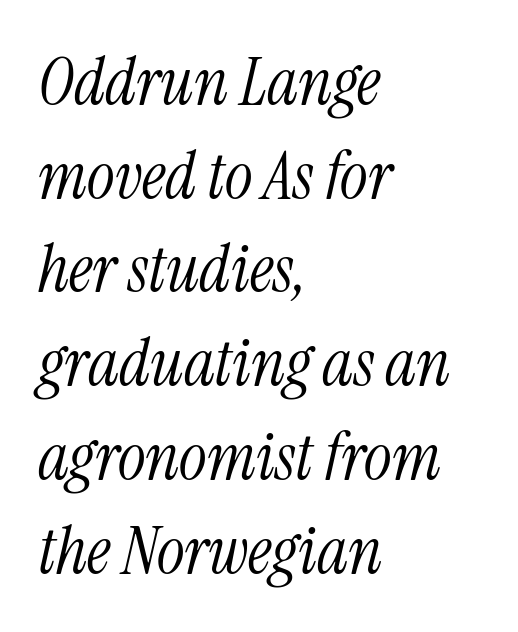
Honestly, there is no underline to notice here at all. This is oblique type, the kind used for emphasis or titles. The text was rendered using a seriffed face with decorative stroke endings. You could not count columns in this text — the font is proportionally spaced.
